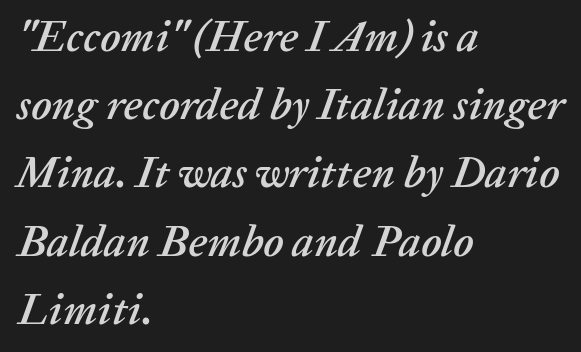
Q: Is the text italic (slanted)? A: Yes, it leans right by about 20 degrees.
Q: Is the text underlined? A: No.
Q: How is the paragraph aligned? A: Left-aligned.
Q: Is the spacing between letters normal or unusually wide? A: Normal.
Q: Is the spacing between lines tight, normal or loose? A: Normal.
Q: Width (condensed, normal, or wide)? A: Normal.
Q: Stroke contrast? A: Low.
Q: x-height? A: Medium.
Q: Monospaced? A: No.
